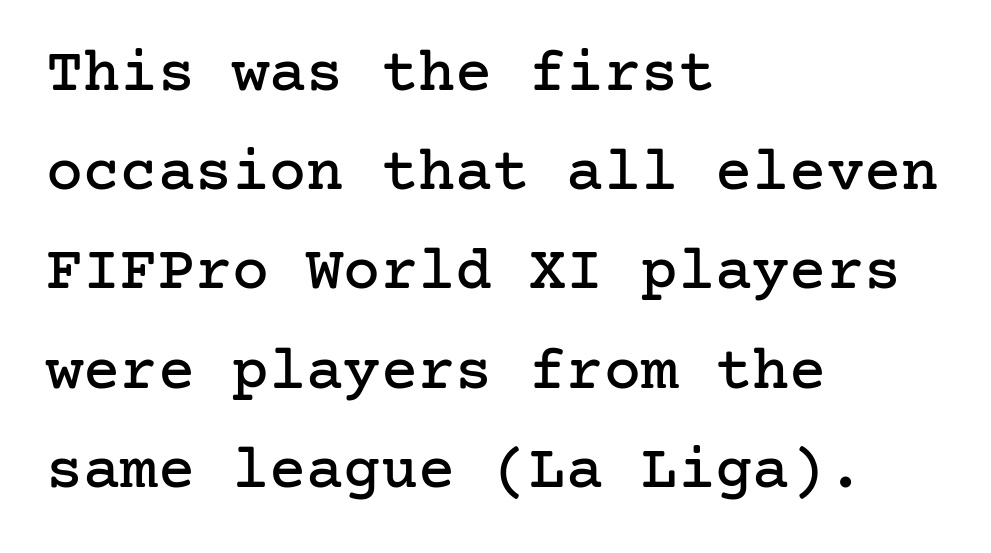
Upright lettering throughout. Alignment: flush left. This rendering features lettering with no underline. Compared with typical body copy, the letter spacing here is the same. How would I describe the line gaps? Plain and ordinary. This is serif lettering, the kind often seen in printed books.
